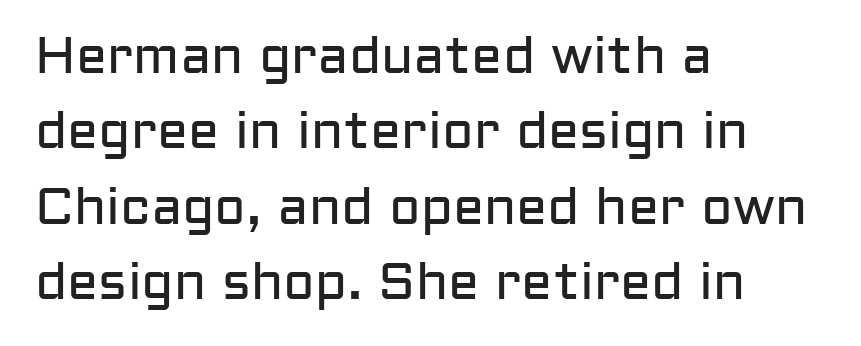
The image shows 52 px regular-weight sans-serif type, upright; set left-aligned, normal line spacing (1.45x), normal letter spacing, not underlined; low stroke contrast and a medium x-height.
